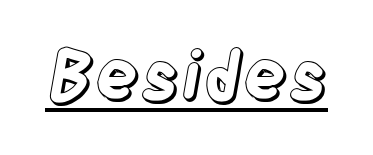
The image shows 68 px condensed type; set normal letter spacing, underlined; a large x-height.
